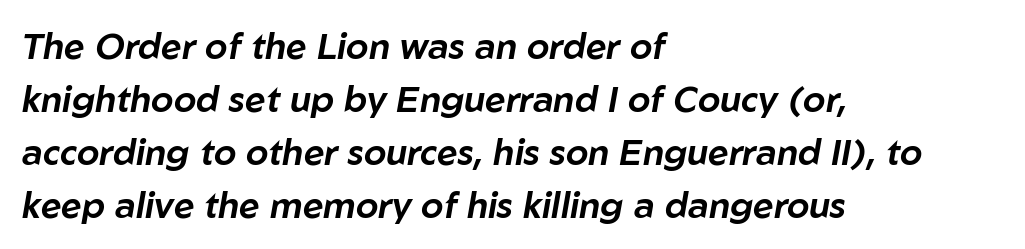
{"italic": "yes", "lean": "right", "slant_degrees": 10, "width": "normal", "stroke_contrast": "low", "x_height": "medium", "monospaced": "no", "underline": "no", "align": "left", "line_spacing": "normal", "line_spacing_ratio": 1.47, "letter_spacing": "normal", "letter_spacing_em": 0.0, "glyph_px": 36}
